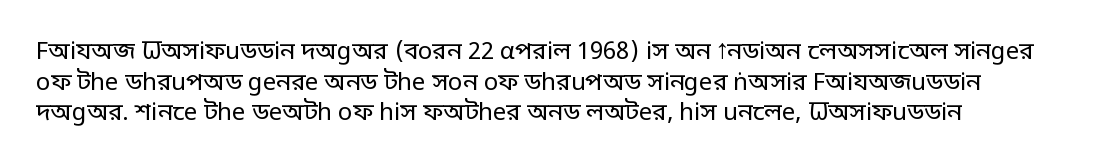
Vertical spacing — default. This is the regular roman posture of the typeface. Bare-footed words on every line. Stroke mass is kept to a normal reading level or below.
